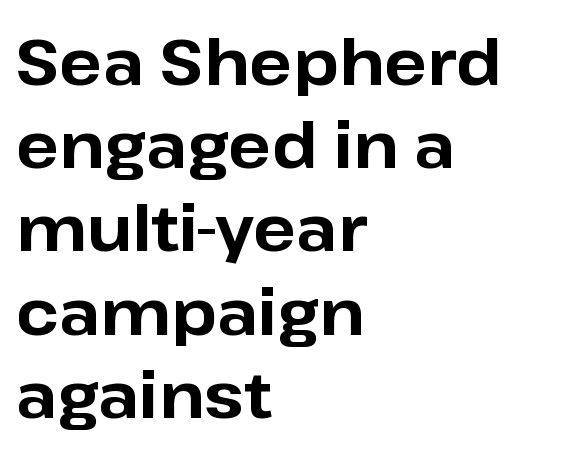
The line-height multiplier appears to be the usual default. This is heavy type, rendered in bold. The ragged edge is on the right, which tells us the setting is flush left. Descenders hang freely into open space. The letters advance in unequal steps, a hallmark of proportional type. Unlike a traditional serif, this face leaves its strokes unadorned.
